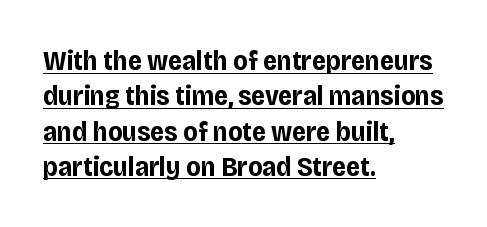
{"serif": "no", "italic": "no", "bold": "yes", "weight": "bold", "width": "condensed", "stroke_contrast": "low", "x_height": "large", "monospaced": "no", "underline": "yes", "align": "left", "line_spacing": "normal", "line_spacing_ratio": 1.26, "letter_spacing": "normal", "letter_spacing_em": 0.0, "glyph_px": 28}
